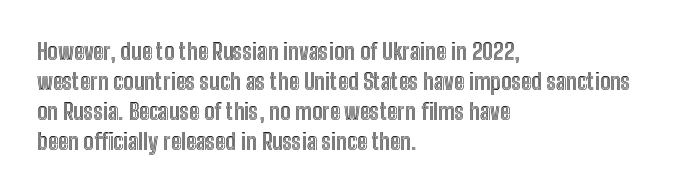
The image shows 23 px text type, upright; set left-aligned, normal line spacing (1.3x), normal letter spacing, not underlined.
